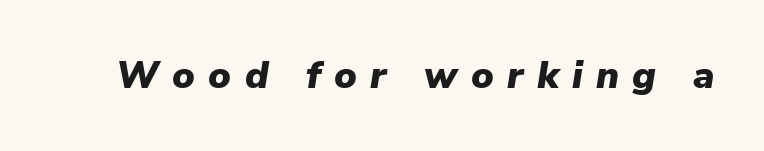
The lettering tilts uniformly, giving the passage an italic look. The tracking reads as deliberately expanded to a designer's eye. The sample has been set heavy, in full bold. You could not count columns in this text — the font is proportionally spaced.
